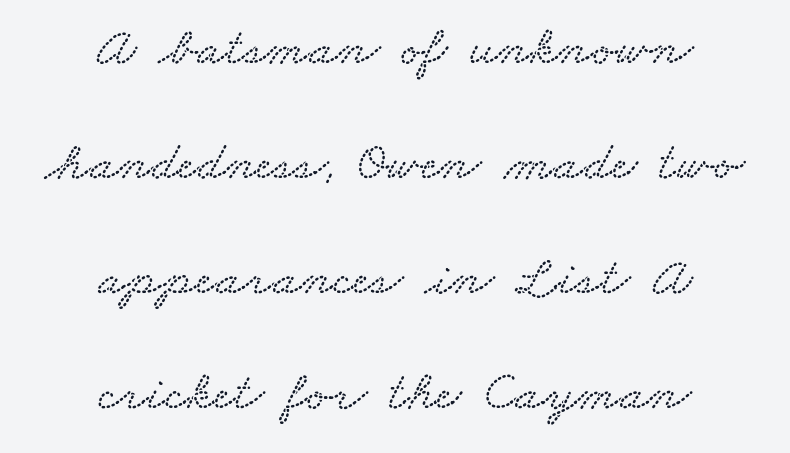
Q: Is the text underlined? A: No.
Q: How is the paragraph aligned? A: Centered.
Q: Is the spacing between letters normal or unusually wide? A: Normal.
Q: Is the spacing between lines tight, normal or loose? A: Loose.
Q: Width (condensed, normal, or wide)? A: Wide.
Q: Stroke contrast? A: Low.
Q: x-height? A: Small.
Q: Monospaced? A: No.
